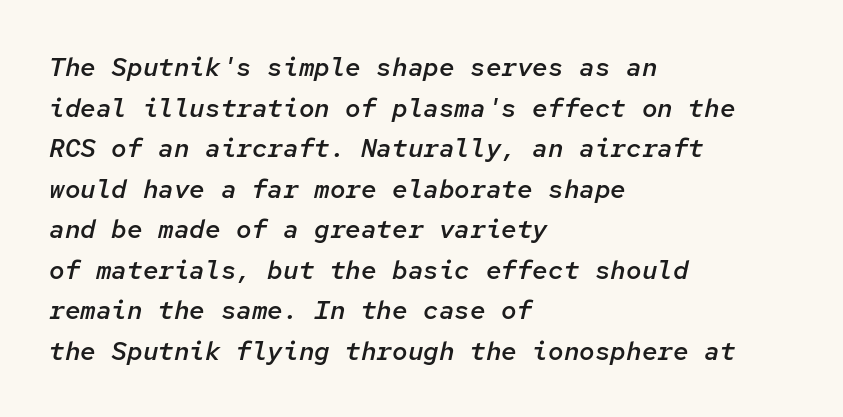
Q: Is the text bold? A: Semi-bold.
Q: Is the text italic (slanted)? A: Yes, it leans right by about 12 degrees.
Q: Is the text underlined? A: No.
Q: How is the paragraph aligned? A: Left-aligned.
Q: Is the spacing between letters normal or unusually wide? A: Normal.
Q: Is the spacing between lines tight, normal or loose? A: Normal.
